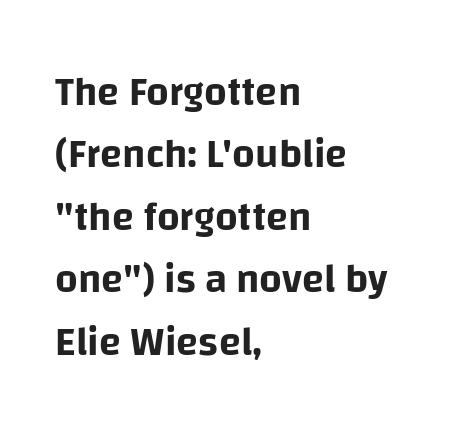
The image shows 40 px sans-serif type, upright; set left-aligned, normal line spacing (1.56x), normal letter spacing, not underlined; low stroke contrast and a large x-height.
